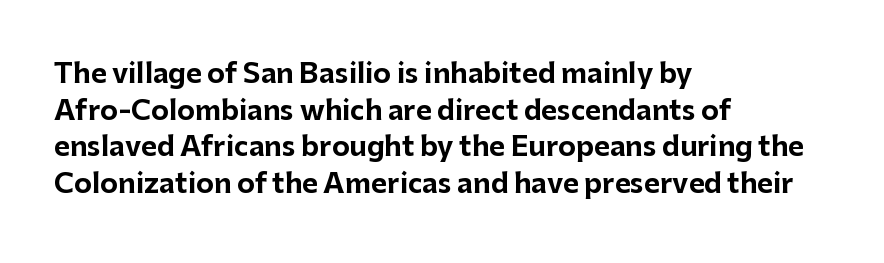
The image shows 27 px bold type, upright; set left-aligned, normal line spacing (1.36x), normal letter spacing, not underlined.
